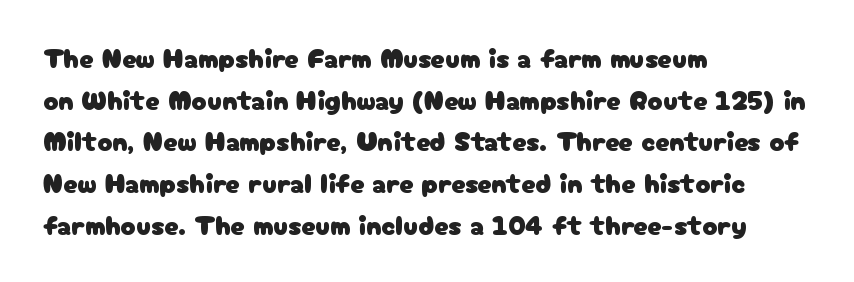
Do the letters lean? They stand straight. The space between consecutive lines is moderate. The letterforms sit shoulder to shoulder at normal distance. These lines are rendered in a variable-pitch font. Bare-footed words on every line.
